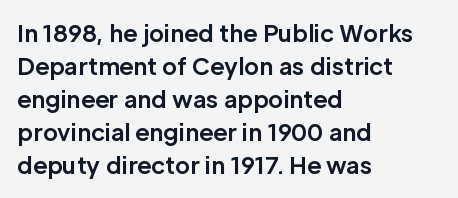
This sample keeps an unexceptional amount of space between lines. Strokes here are thick enough to call this a true bold. A student would call this left alignment; a typographer would say flush left, rag right. You can tell it's not italic because the verticals are truly vertical.
